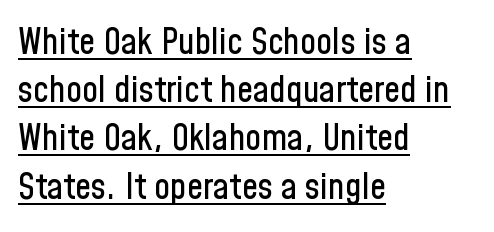
Q: Is the text italic (slanted)? A: No, it is upright.
Q: Is the typeface a serif or a sans-serif typeface? A: Sans-serif.
Q: Is the text underlined? A: Yes.
Q: How is the paragraph aligned? A: Left-aligned.
Q: Is the spacing between letters normal or unusually wide? A: Normal.
Q: Is the spacing between lines tight, normal or loose? A: Normal.
Q: Width (condensed, normal, or wide)? A: Condensed.
Q: Stroke contrast? A: Low.
Q: x-height? A: Medium.
Q: Monospaced? A: No.
